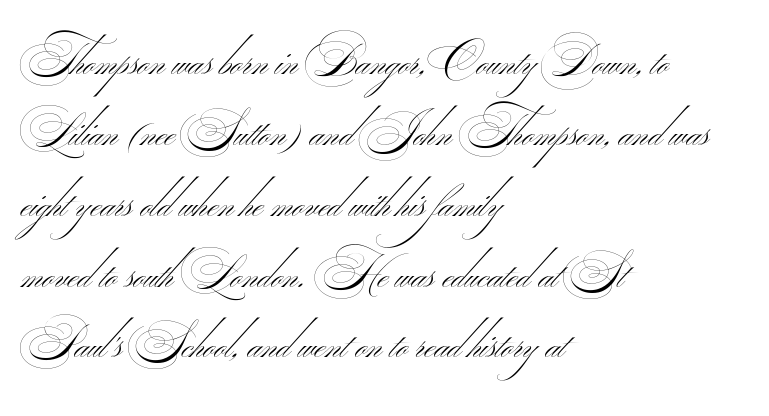
The image shows 46 px thin, wide sans-serif type; set left-aligned, normal line spacing (1.54x), normal letter spacing, not underlined; medium stroke contrast.
